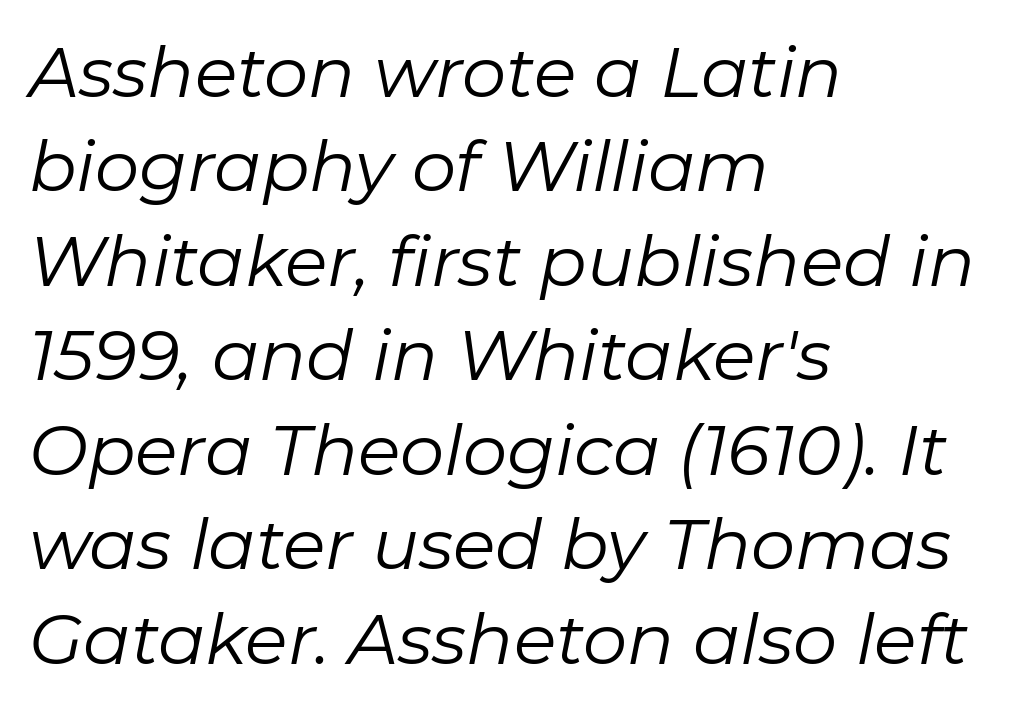
The image shows 70 px regular-weight type, italic (leaning right); set left-aligned, normal line spacing (1.35x), normal letter spacing, not underlined; low stroke contrast and a medium x-height.
